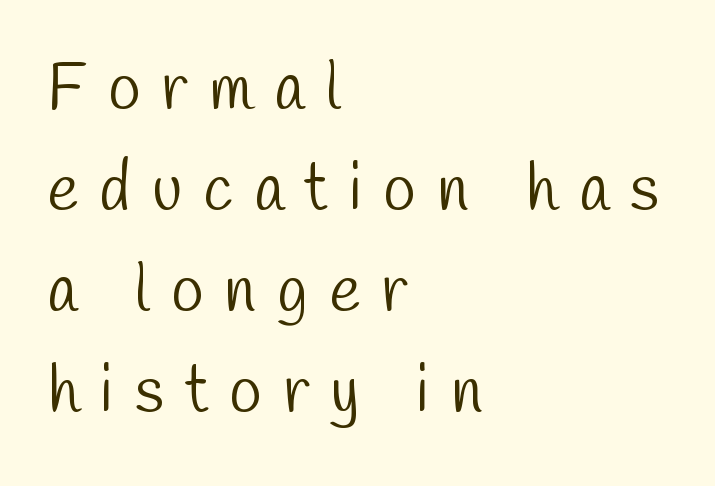
This sample keeps an unexceptional amount of space between lines. A typesetter would label this face a sans. The strip under each line holds only bare page. Caption: expanded tracking, letters set apart. Each letter keeps its own natural width here, so spacing adapts to shape. All the whitespace from short lines collects on the right.
